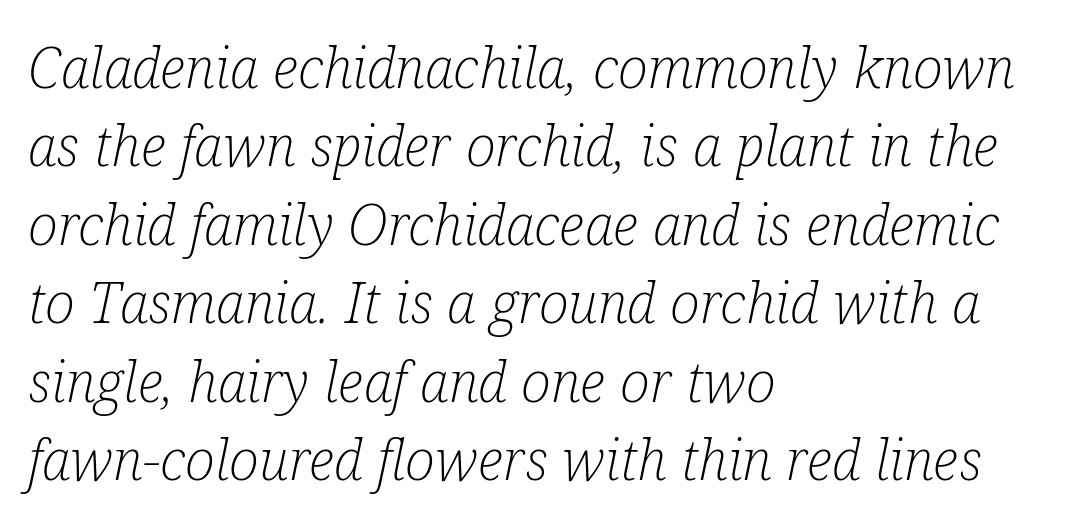
{"serif": "yes", "italic": "yes", "lean": "right", "slant_degrees": 12, "bold": "no", "weight": "light", "width": "condensed", "stroke_contrast": "low", "x_height": "medium", "monospaced": "no", "underline": "no", "align": "left", "line_spacing": "normal", "line_spacing_ratio": 1.4, "letter_spacing": "normal", "letter_spacing_em": 0.0, "glyph_px": 56}
